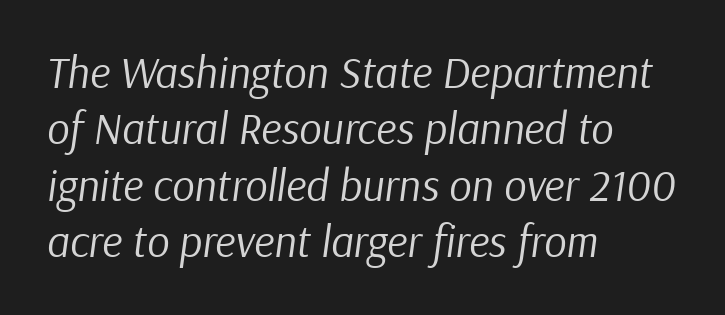
{"italic": "yes", "lean": "right", "slant_degrees": 9, "bold": "no", "weight": "regular", "width": "normal", "stroke_contrast": "low", "x_height": "medium", "monospaced": "no", "underline": "no", "align": "left", "line_spacing": "normal", "line_spacing_ratio": 1.28, "letter_spacing": "normal", "letter_spacing_em": 0.0, "glyph_px": 44}
